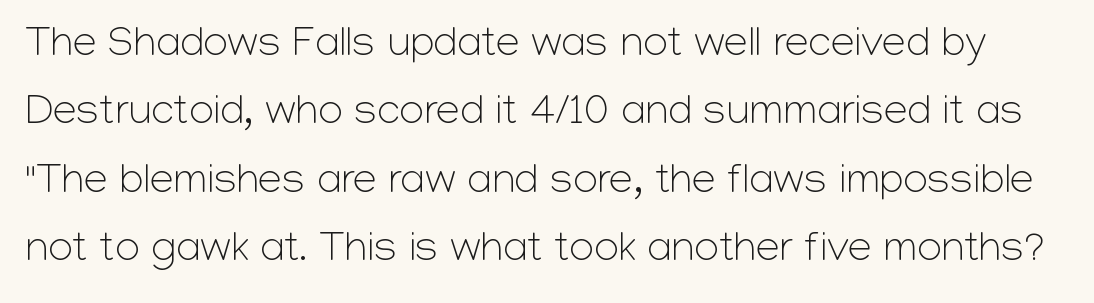
Each row of text sits above clean, open space. Weight class: somewhere from thin through regular. Spacing verdict: proportional, widths tailored to each character. This rendering leaves character spacing at its baseline value. Honestly, the row spacing looks completely unremarkable. Unlike italic type, these characters show no tilt at all.
